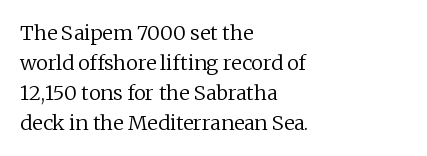
{"italic": "no", "bold": "no", "underline": "no", "align": "left", "line_spacing": "normal", "line_spacing_ratio": 1.5, "letter_spacing": "normal", "letter_spacing_em": 0.0, "glyph_px": 20}
